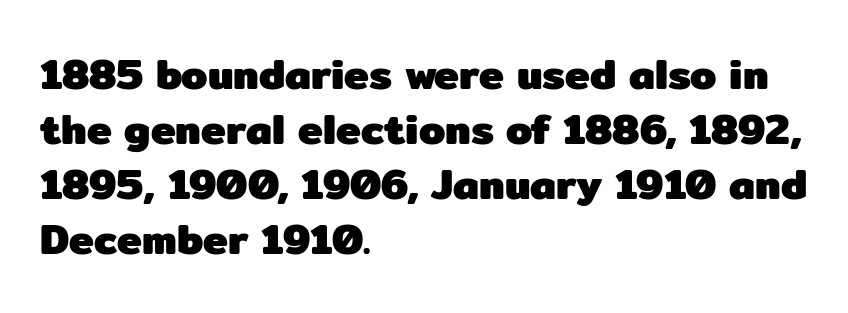
{"serif": "no", "italic": "no", "bold": "yes", "weight": "heavy", "width": "normal", "stroke_contrast": "low", "x_height": "medium", "monospaced": "no", "underline": "no", "align": "left", "line_spacing": "normal", "line_spacing_ratio": 1.31, "letter_spacing": "normal", "letter_spacing_em": 0.0, "glyph_px": 42}
